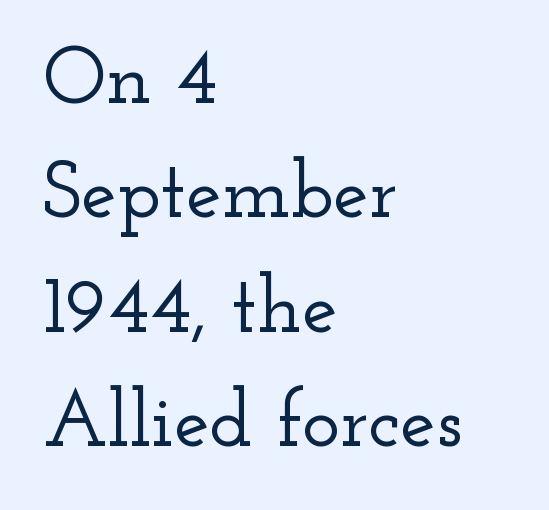
{"serif": "yes", "italic": "no", "width": "wide", "stroke_contrast": "low", "x_height": "small", "monospaced": "no", "underline": "no", "align": "left", "line_spacing": "normal", "line_spacing_ratio": 1.43, "letter_spacing": "normal", "letter_spacing_em": 0.0, "glyph_px": 80}
